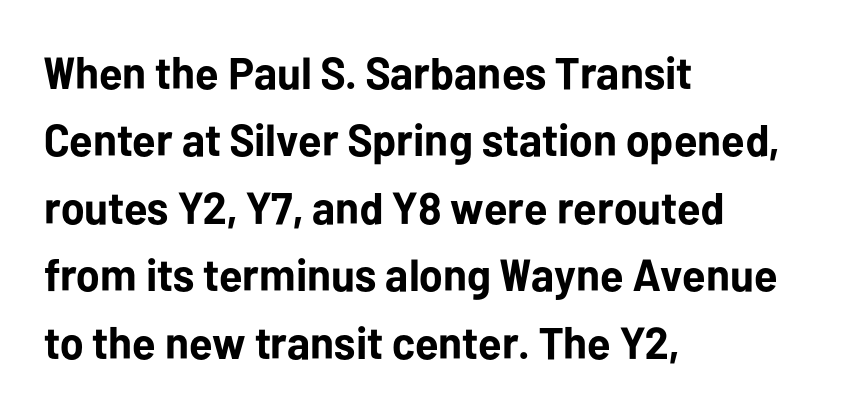
Q: Is the text bold? A: Yes.
Q: Is the text italic (slanted)? A: No, it is upright.
Q: Is the typeface a serif or a sans-serif typeface? A: Sans-serif.
Q: Is the text underlined? A: No.
Q: How is the paragraph aligned? A: Left-aligned.
Q: Is the spacing between letters normal or unusually wide? A: Normal.
Q: Is the spacing between lines tight, normal or loose? A: Normal.
Q: Width (condensed, normal, or wide)? A: Normal.
Q: Stroke contrast? A: Low.
Q: x-height? A: Medium.
Q: Monospaced? A: No.
